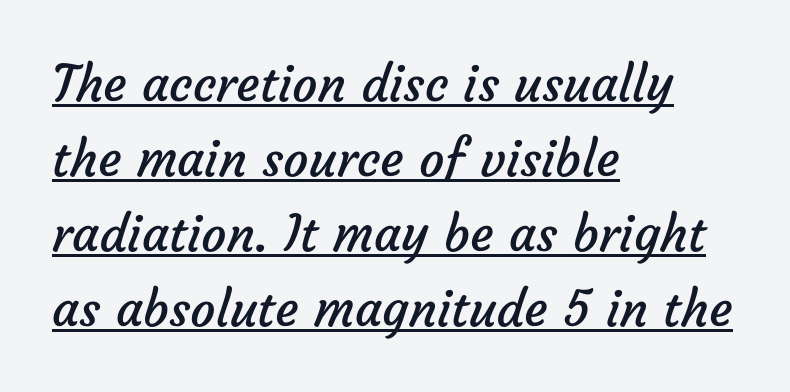
The image shows 50 px regular-weight sans-serif type; set left-aligned, normal line spacing (1.5x), normal letter spacing, underlined; low stroke contrast and a medium x-height.
